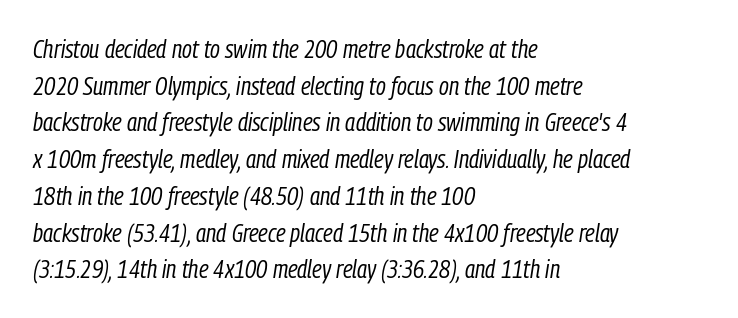
Here the glyphs are tracked normally, forming tight word shapes. Designer's note — italics engaged. The lines are quadded left. Weight class: somewhere from thin through regular.
